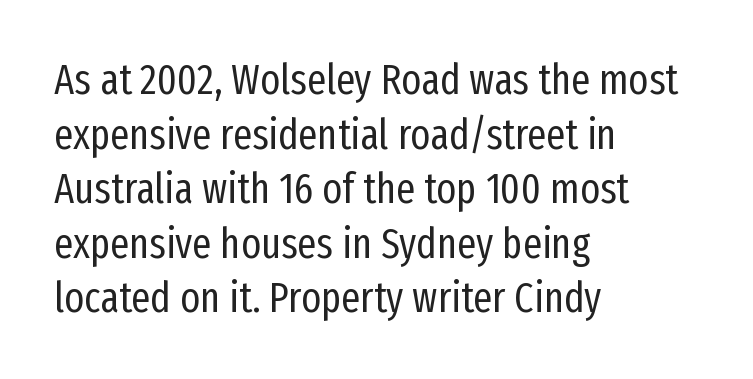
Unlike italic type, these characters show no tilt at all. Bare-footed words on every line. The face used here is rendered with its standard letterfit. Compared with a centered layout, this one pins lines to the left instead.
